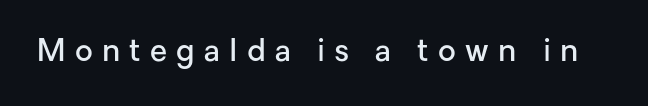
{"serif": "no", "italic": "no", "bold": "semi", "weight": "semibold", "width": "normal", "stroke_contrast": "low", "x_height": "medium", "monospaced": "no", "underline": "no", "letter_spacing": "wide", "letter_spacing_em": 0.3, "glyph_px": 31}
